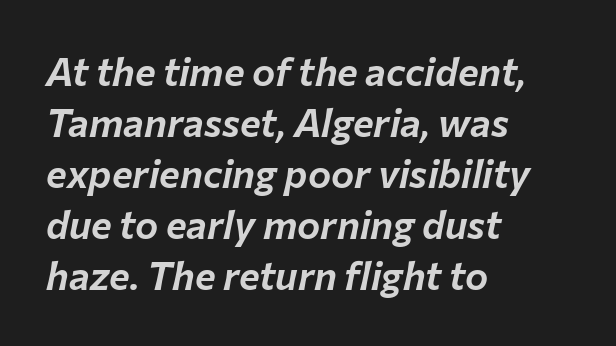
The image shows 39 px text type, italic (leaning right); set left-aligned, normal line spacing (1.31x), normal letter spacing, not underlined; low stroke contrast and a medium x-height.
